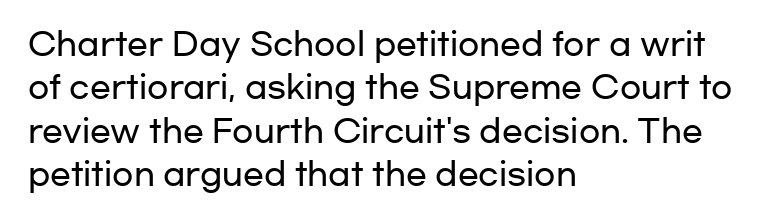
The image shows 31 px wide sans-serif type, upright; set left-aligned, normal line spacing (1.4x), normal letter spacing, not underlined; low stroke contrast and a medium x-height.
